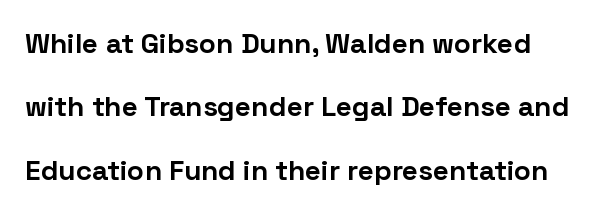
{"serif": "no", "italic": "no", "bold": "yes", "weight": "bold", "width": "normal", "stroke_contrast": "low", "x_height": "medium", "monospaced": "no", "underline": "no", "line_spacing": "loose", "line_spacing_ratio": 2.26, "letter_spacing": "normal", "letter_spacing_em": 0.0, "glyph_px": 28}
